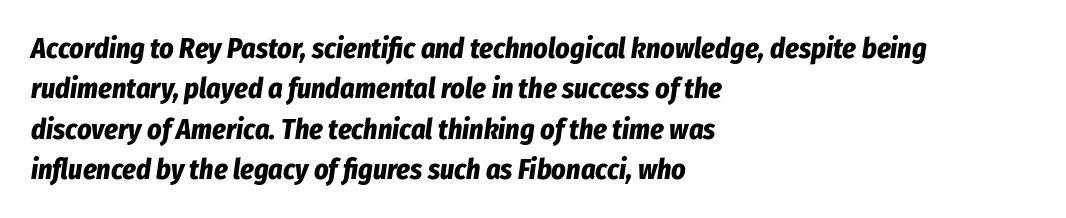
The strip under each line holds only bare page. The passage is arranged the way most books set body copy — flush left. Spacing verdict: proportional, widths tailored to each character. Nobody touched the tracking dial on this one. Leading: standard.
